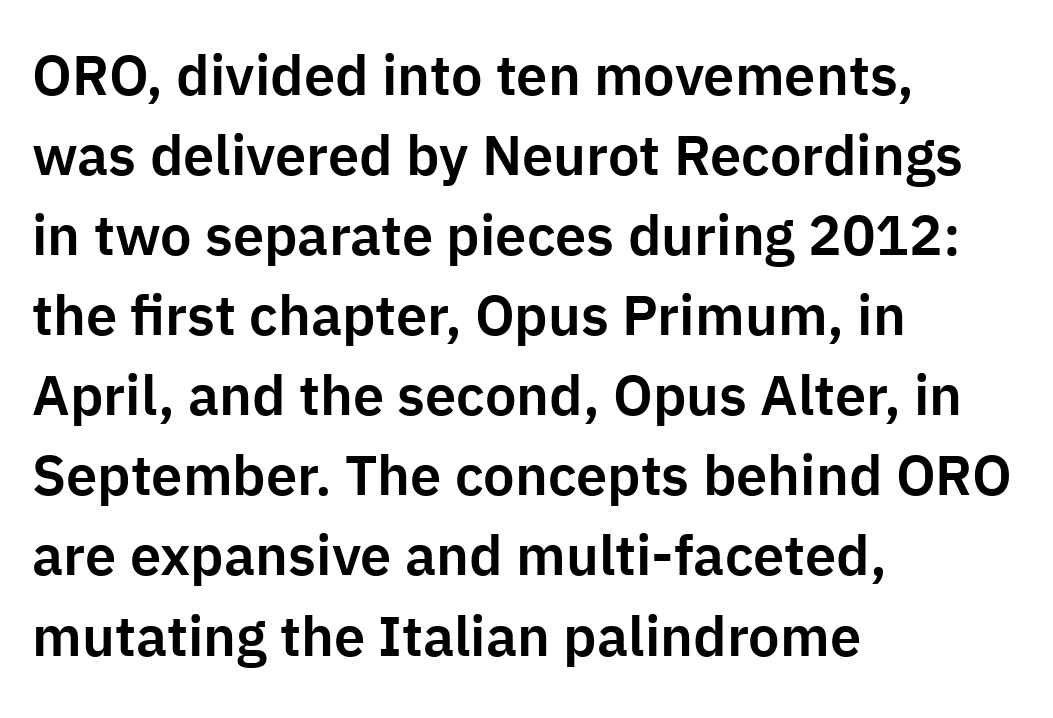
{"serif": "no", "italic": "no", "width": "normal", "stroke_contrast": "low", "x_height": "medium", "monospaced": "no", "underline": "no", "align": "left", "line_spacing": "normal", "line_spacing_ratio": 1.43, "letter_spacing": "normal", "letter_spacing_em": 0.0, "glyph_px": 56}
